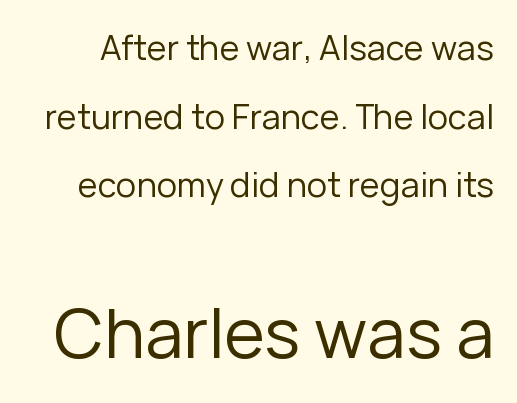
The specimen reads as upright at a glance. Inter-character spacing is left at the font's built-in metrics. Does the bottom block carry the larger type? Yes, it does. How would I describe the line gaps? Wide and relaxed. The letters advance in unequal steps, a hallmark of proportional type.
